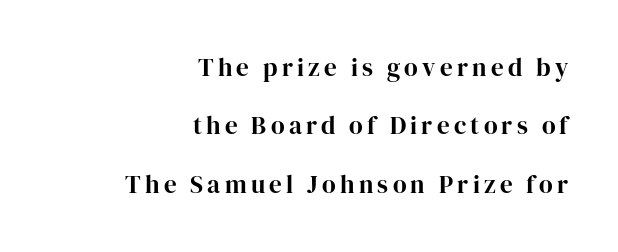
The designer dialed line spacing up above the default. Only glyphs here, with clear space below each row. Casual observation: everything's shoved over to the right. Characters remain perfectly vertical along every line.
